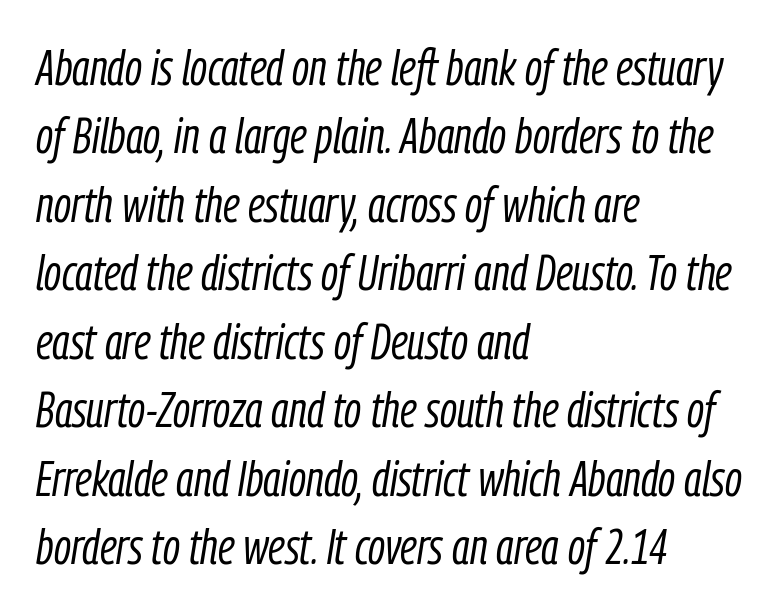
Character widths vary here, with narrow letters taking less room than wide ones. Yep, that's italic — everything's leaning. The letters sit at their default tracking, neither squeezed nor spread. No heavy texture on the line: the type isn't bold. Evenly set lines give the paragraph a standard silhouette.
